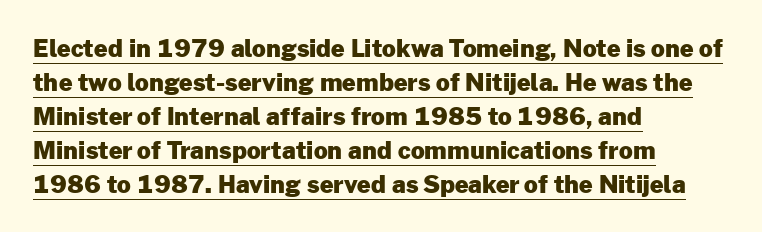
The paragraph shown leans on its left margin. Chunky letters — that's bold for sure. Posture: straight, roman, zero tilt. The rendering uses the underline text-decoration. Honestly, the row spacing looks completely unremarkable.
